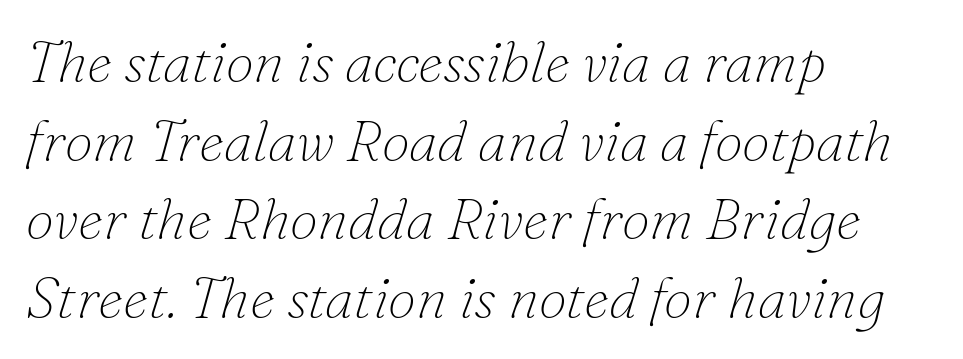
Q: Is the text bold? A: No.
Q: Is the text italic (slanted)? A: Yes, it leans right by about 16 degrees.
Q: Is the typeface a serif or a sans-serif typeface? A: Serif.
Q: Is the text underlined? A: No.
Q: How is the paragraph aligned? A: Left-aligned.
Q: Is the spacing between letters normal or unusually wide? A: Normal.
Q: Is the spacing between lines tight, normal or loose? A: Normal.
Q: Width (condensed, normal, or wide)? A: Normal.
Q: Stroke contrast? A: Low.
Q: x-height? A: Small.
Q: Monospaced? A: No.
